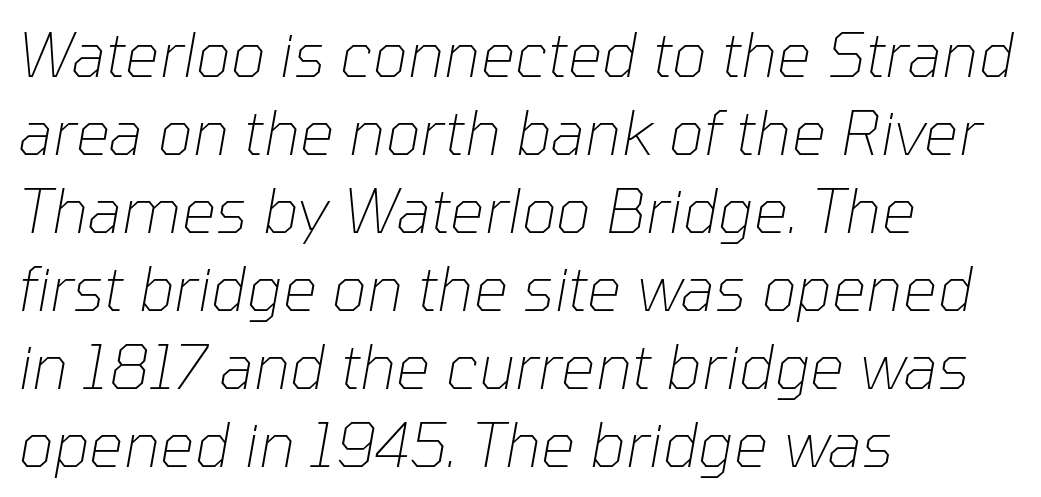
The image shows 61 px thin type, italic (leaning right); set left-aligned, normal line spacing (1.28x), normal letter spacing, not underlined; low stroke contrast and a medium x-height.
